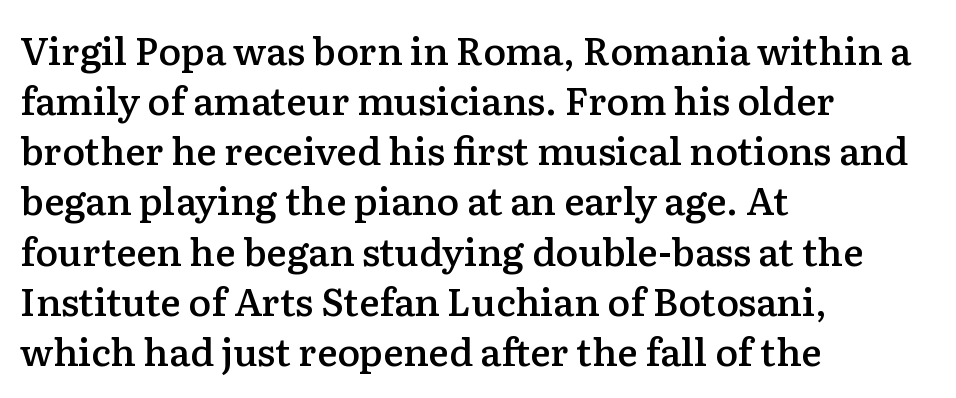
The image shows 38 px semibold serif type, upright; set left-aligned, normal line spacing (1.32x), normal letter spacing, not underlined; low stroke contrast and a medium x-height.
